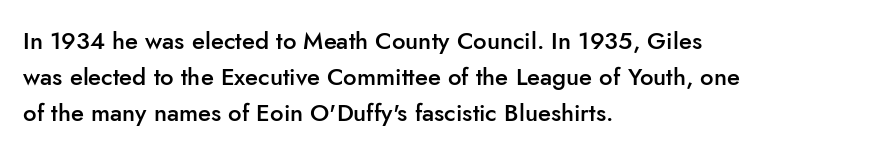
Q: Is the text bold? A: Semi-bold.
Q: Is the text italic (slanted)? A: No, it is upright.
Q: Is the text underlined? A: No.
Q: How is the paragraph aligned? A: Left-aligned.
Q: Is the spacing between letters normal or unusually wide? A: Normal.
Q: Is the spacing between lines tight, normal or loose? A: Normal.
